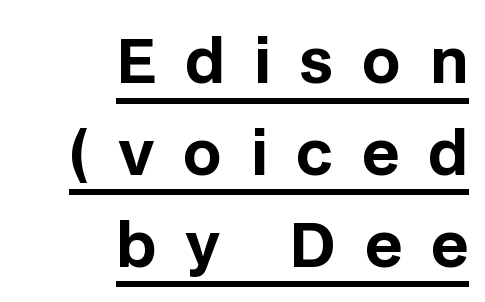
{"serif": "no", "italic": "no", "bold": "yes", "weight": "bold", "width": "normal", "stroke_contrast": "low", "x_height": "large", "monospaced": "no", "underline": "yes", "align": "right", "line_spacing": "normal", "line_spacing_ratio": 1.53, "letter_spacing": "wide", "letter_spacing_em": 0.48, "glyph_px": 60}
